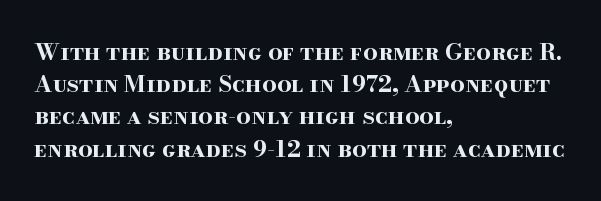
{"italic": "no", "bold": "yes", "underline": "no", "align": "left", "line_spacing": "normal", "line_spacing_ratio": 1.4, "letter_spacing": "normal", "letter_spacing_em": 0.0, "glyph_px": 23}
